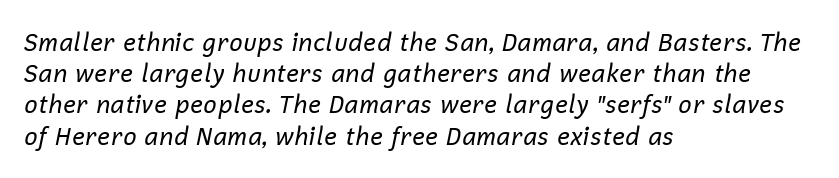
Q: Is the text bold? A: No.
Q: Is the text italic (slanted)? A: Yes, it leans right by about 12 degrees.
Q: Is the text underlined? A: No.
Q: How is the paragraph aligned? A: Left-aligned.
Q: Is the spacing between letters normal or unusually wide? A: Normal.
Q: Is the spacing between lines tight, normal or loose? A: Normal.
